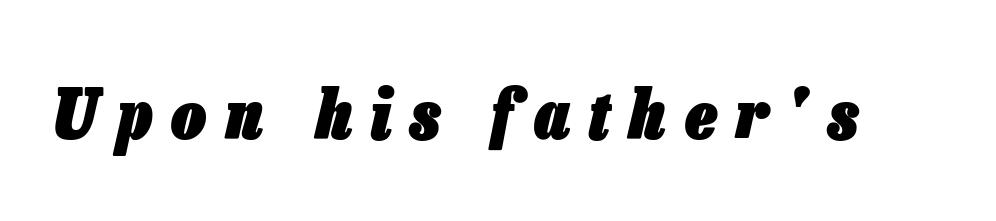
Q: Is the text bold? A: Yes.
Q: Is the text italic (slanted)? A: Yes, it leans right by about 13 degrees.
Q: Is the text underlined? A: No.
Q: Is the spacing between letters normal or unusually wide? A: Unusually wide.
Q: Width (condensed, normal, or wide)? A: Condensed.
Q: Stroke contrast? A: Low.
Q: x-height? A: Medium.
Q: Monospaced? A: No.
